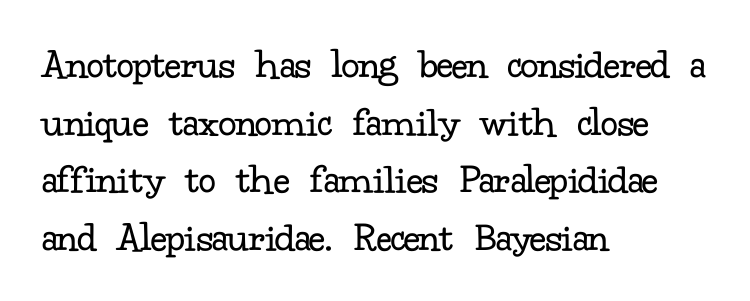
The image shows 43 px regular-weight serif type, upright; set left-aligned, normal line spacing (1.34x), normal letter spacing, not underlined; low stroke contrast and a small x-height.
